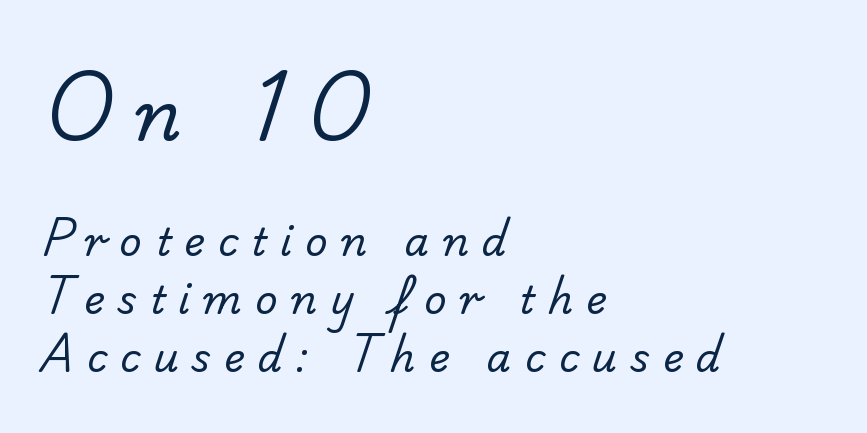
{"serif": "no", "bold": "no", "weight": "regular", "width": "normal", "stroke_contrast": "low", "x_height": "small", "monospaced": "no", "underline": "no", "align": "left", "line_spacing": "normal", "line_spacing_ratio": 1.49, "letter_spacing": "wide", "letter_spacing_em": 0.34, "larger_block": "first", "size_ratio": 1.77, "glyph_px": 69}
